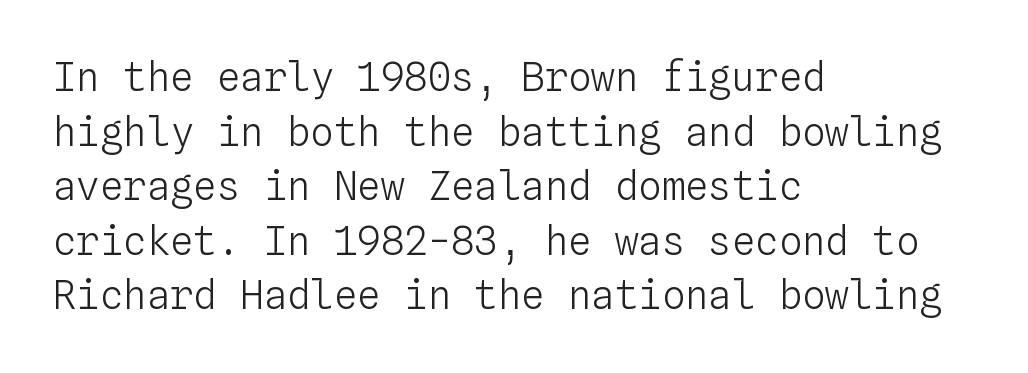
Reading down the column, the eye jumps a familiar distance to each next line. Unbolded letterforms with no extra heft. Is the block centered? No — it sits flush against the left margin. Every character here occupies the same horizontal width, giving the sample a typewriter-like rhythm. Tracking value appears to be zero — textbook default spacing. Words float on clear page, feet unadorned.
